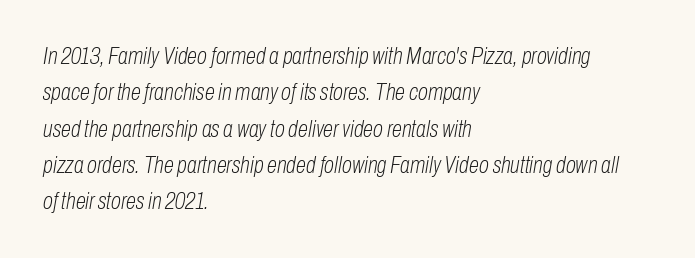
Q: Is the text bold? A: No.
Q: Is the text italic (slanted)? A: Yes, it leans right by about 10 degrees.
Q: Is the text underlined? A: No.
Q: How is the paragraph aligned? A: Left-aligned.
Q: Is the spacing between letters normal or unusually wide? A: Normal.
Q: Is the spacing between lines tight, normal or loose? A: Normal.
